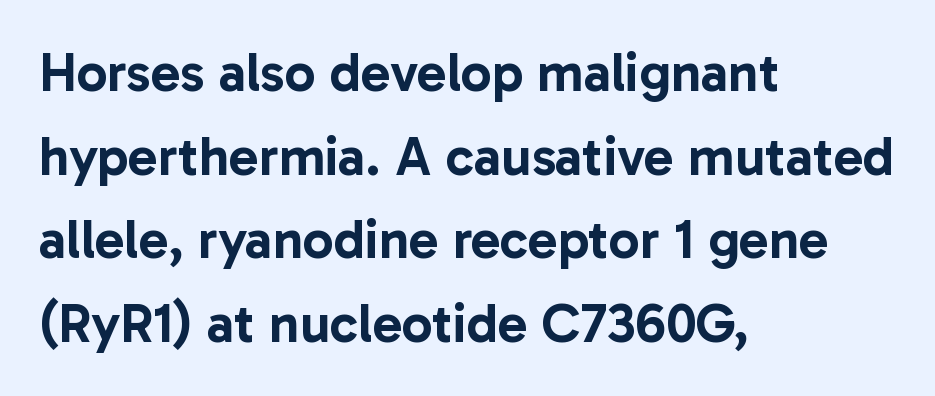
The image shows 55 px sans-serif type, upright; set left-aligned, normal line spacing (1.52x), normal letter spacing, not underlined; low stroke contrast and a medium x-height.
